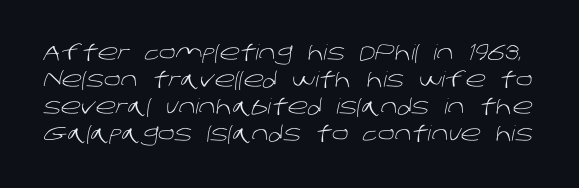
{"bold": "no", "underline": "no", "line_spacing": "normal", "line_spacing_ratio": 1.29, "letter_spacing": "normal", "letter_spacing_em": 0.0, "glyph_px": 21}
